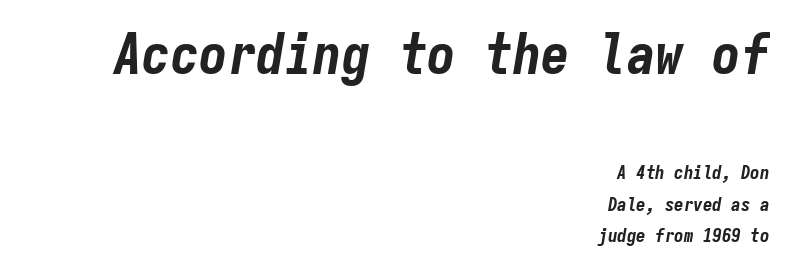
The image shows 57 px bold, condensed type, italic (leaning right), monospaced; set right-aligned, normal line spacing (1.67x), normal letter spacing, not underlined; the first (top) block is 3.0x larger; low stroke contrast and a medium x-height.
